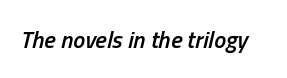
{"italic": "yes", "lean": "right", "slant_degrees": 13, "bold": "semi", "underline": "no", "letter_spacing": "normal", "letter_spacing_em": 0.0, "glyph_px": 24}
